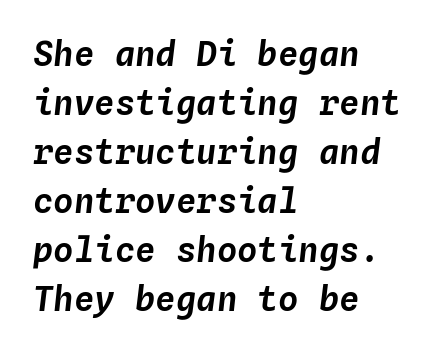
The image shows 34 px text type, italic (leaning right), monospaced; set left-aligned, normal line spacing (1.44x), normal letter spacing, not underlined; low stroke contrast and a medium x-height.
